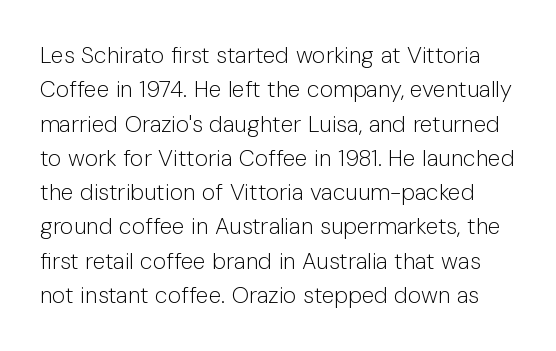
The lines sit at an ordinary, default distance from one another. Observe the ordinary spacing: letters are neighbours, not strangers. A bare baseline throughout the passage. Designer's note — italics off, roman on. Is this a heavy cut? Hardly; it is regular or lighter.
